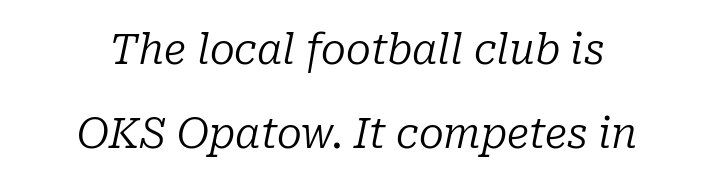
{"serif": "yes", "italic": "yes", "lean": "right", "slant_degrees": 10, "bold": "no", "weight": "regular", "width": "normal", "stroke_contrast": "low", "x_height": "medium", "monospaced": "no", "underline": "no", "align": "center", "line_spacing": "loose", "line_spacing_ratio": 2.05, "letter_spacing": "normal", "letter_spacing_em": 0.0, "glyph_px": 41}
